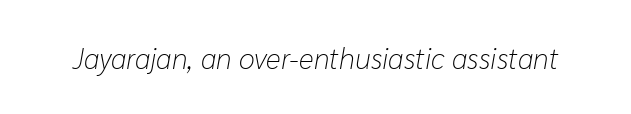
Q: Is the text bold? A: No.
Q: Is the text italic (slanted)? A: Yes, it leans right by about 10 degrees.
Q: Is the text underlined? A: No.
Q: Is the spacing between letters normal or unusually wide? A: Normal.
Q: Width (condensed, normal, or wide)? A: Normal.
Q: Stroke contrast? A: Low.
Q: x-height? A: Medium.
Q: Monospaced? A: No.
